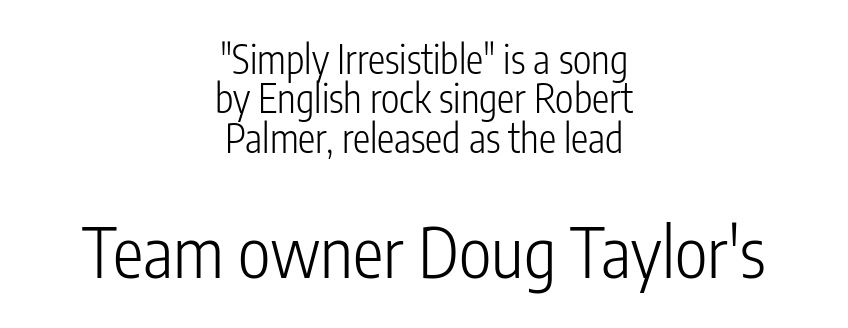
Think standard paragraph weight, or any step lighter than that. Larger block? The one below; the one above is distinctly smaller. The passage shown has conventional tracking throughout. The letters stand upright; this is a roman face. Spacing verdict: proportional, widths tailored to each character. Horizontal alignment here is central, giving a formal, balanced look.
